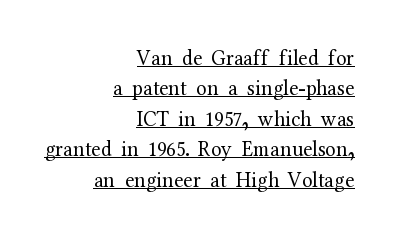
Q: Is the text bold? A: No.
Q: Is the text italic (slanted)? A: No, it is upright.
Q: Is the text underlined? A: Yes.
Q: How is the paragraph aligned? A: Right-aligned.
Q: Is the spacing between letters normal or unusually wide? A: Normal.
Q: Is the spacing between lines tight, normal or loose? A: Normal.
